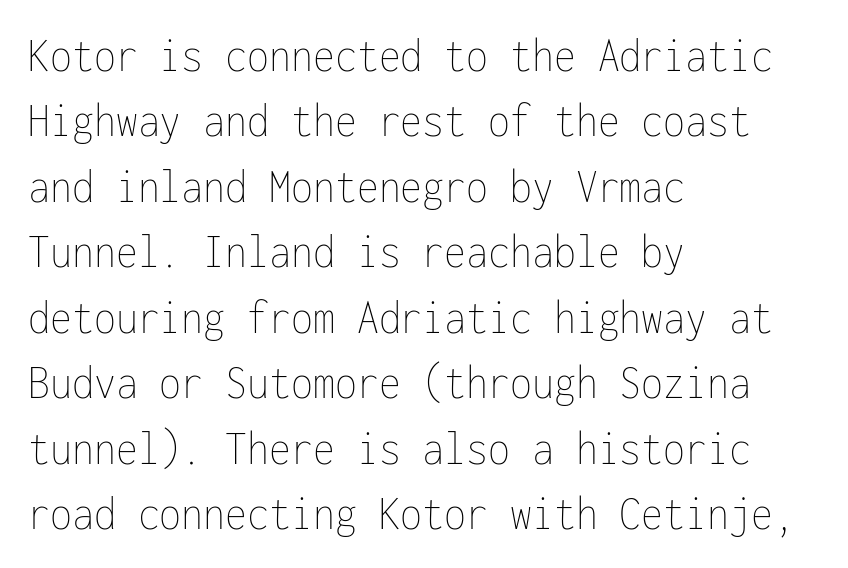
{"italic": "no", "bold": "no", "weight": "thin", "width": "condensed", "stroke_contrast": "low", "x_height": "medium", "monospaced": "yes", "underline": "no", "align": "left", "line_spacing": "normal", "line_spacing_ratio": 1.31, "letter_spacing": "normal", "letter_spacing_em": 0.0, "glyph_px": 50}
